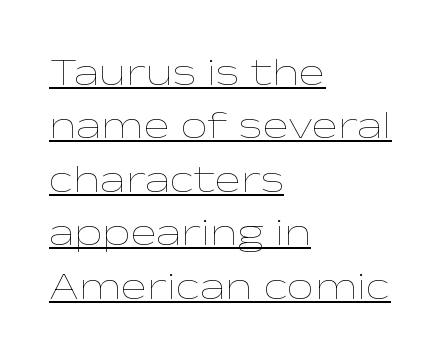
Q: Is the text bold? A: No.
Q: Is the text italic (slanted)? A: No, it is upright.
Q: Is the text underlined? A: Yes.
Q: How is the paragraph aligned? A: Left-aligned.
Q: Is the spacing between letters normal or unusually wide? A: Normal.
Q: Is the spacing between lines tight, normal or loose? A: Normal.
Q: Width (condensed, normal, or wide)? A: Wide.
Q: Stroke contrast? A: Low.
Q: x-height? A: Medium.
Q: Monospaced? A: No.
